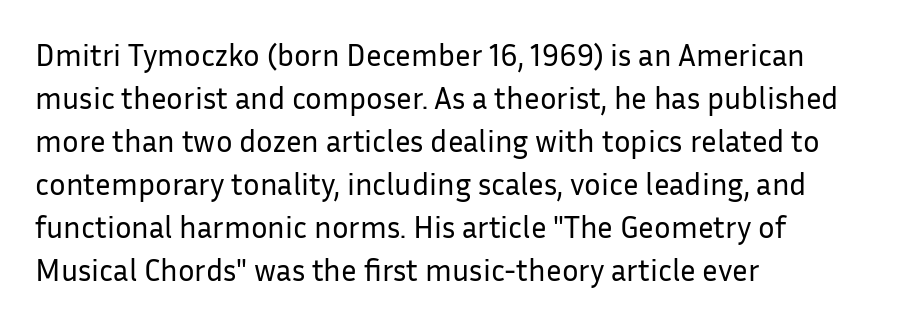
Q: Is the text bold? A: No.
Q: Is the text italic (slanted)? A: No, it is upright.
Q: Is the typeface a serif or a sans-serif typeface? A: Sans-serif.
Q: Is the text underlined? A: No.
Q: How is the paragraph aligned? A: Left-aligned.
Q: Is the spacing between letters normal or unusually wide? A: Normal.
Q: Is the spacing between lines tight, normal or loose? A: Normal.
Q: Width (condensed, normal, or wide)? A: Normal.
Q: Stroke contrast? A: Low.
Q: x-height? A: Medium.
Q: Monospaced? A: No.
